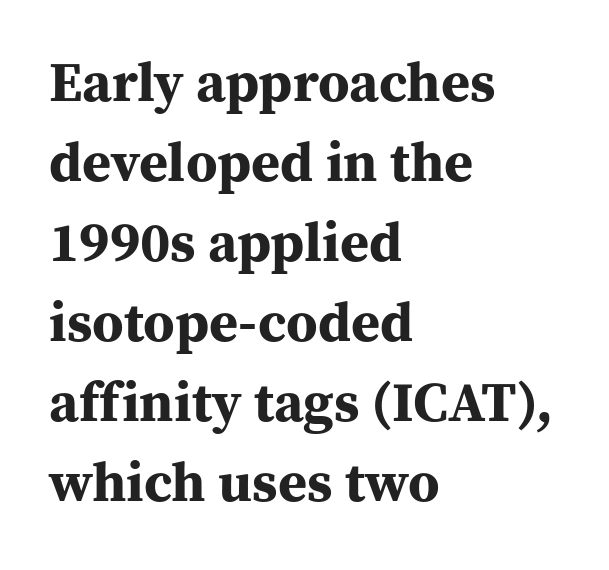
The text block is weighted toward the left margin, trailing off unevenly rightward. Ordinary non-slanted type is in use. To sum up the face: it has serifs. Varying glyph widths throughout — classic text-font behaviour. Nobody touched the tracking dial on this one.
